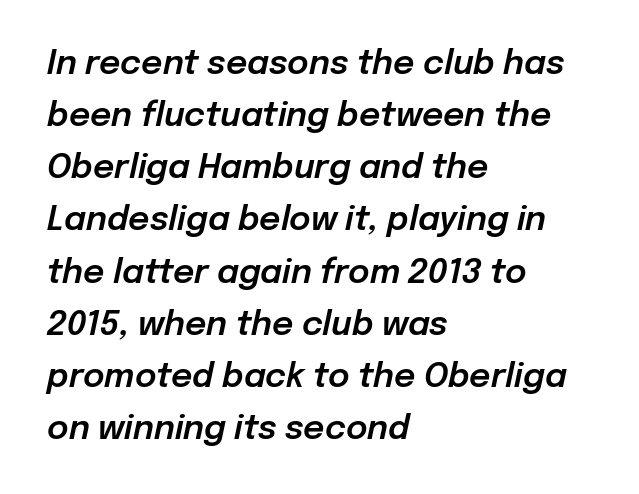
Q: Is the text italic (slanted)? A: Yes, it leans right by about 12 degrees.
Q: Is the text underlined? A: No.
Q: How is the paragraph aligned? A: Left-aligned.
Q: Is the spacing between letters normal or unusually wide? A: Normal.
Q: Is the spacing between lines tight, normal or loose? A: Normal.
Q: Width (condensed, normal, or wide)? A: Normal.
Q: Stroke contrast? A: Low.
Q: x-height? A: Medium.
Q: Monospaced? A: No.
